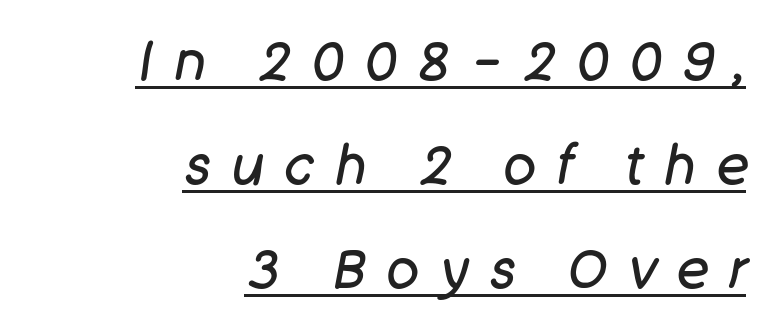
This sample uses an oblique cut, with every glyph tilted off the vertical. Loose tracking; the words dissolve into strings of separated letters. Is this a fixed-width face? No — the glyphs have proportional, varying widths. The space between consecutive lines is lavish. Horizontally, the lines are justified to the trailing edge only.
